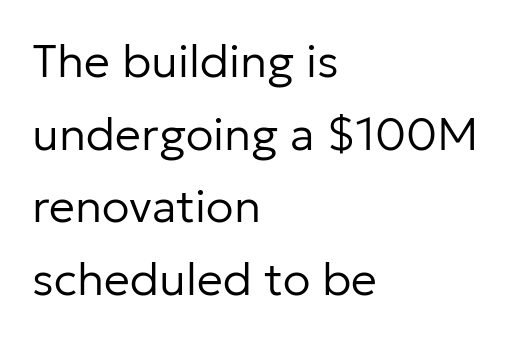
Q: Is the text bold? A: No.
Q: Is the text italic (slanted)? A: No, it is upright.
Q: Is the typeface a serif or a sans-serif typeface? A: Sans-serif.
Q: Is the text underlined? A: No.
Q: How is the paragraph aligned? A: Left-aligned.
Q: Is the spacing between letters normal or unusually wide? A: Normal.
Q: Is the spacing between lines tight, normal or loose? A: Normal.
Q: Width (condensed, normal, or wide)? A: Normal.
Q: Stroke contrast? A: Low.
Q: x-height? A: Medium.
Q: Monospaced? A: No.
